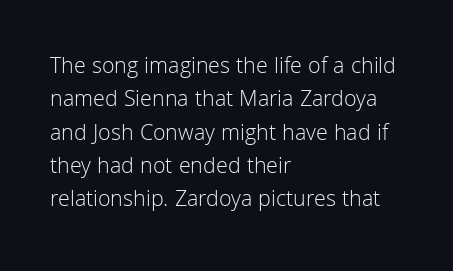
{"italic": "no", "bold": "no", "underline": "no", "align": "left", "line_spacing": "normal", "line_spacing_ratio": 1.45, "letter_spacing": "normal", "letter_spacing_em": 0.0, "glyph_px": 23}
